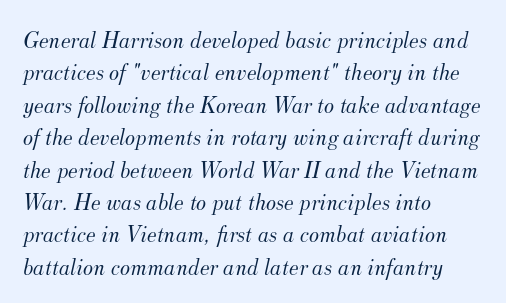
The image shows 24 px text type, italic (leaning right); set left-aligned, normal line spacing (1.35x), normal letter spacing, not underlined.
